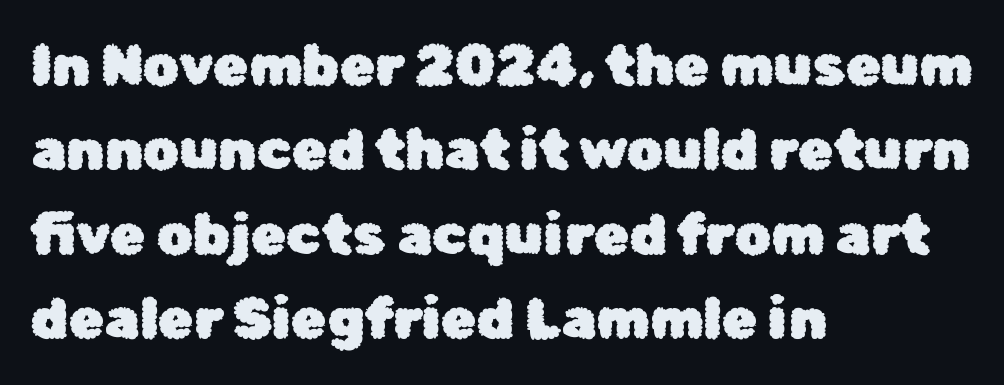
The image shows 57 px sans-serif type, upright; set left-aligned, normal line spacing (1.48x), normal letter spacing, not underlined; low stroke contrast and a medium x-height.
